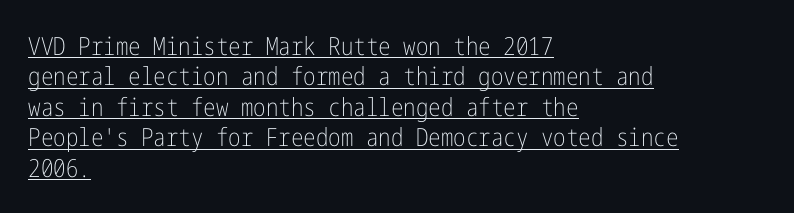
{"italic": "no", "bold": "no", "underline": "yes", "align": "left", "line_spacing_ratio": 1.22, "letter_spacing": "normal", "letter_spacing_em": 0.0, "glyph_px": 25}
